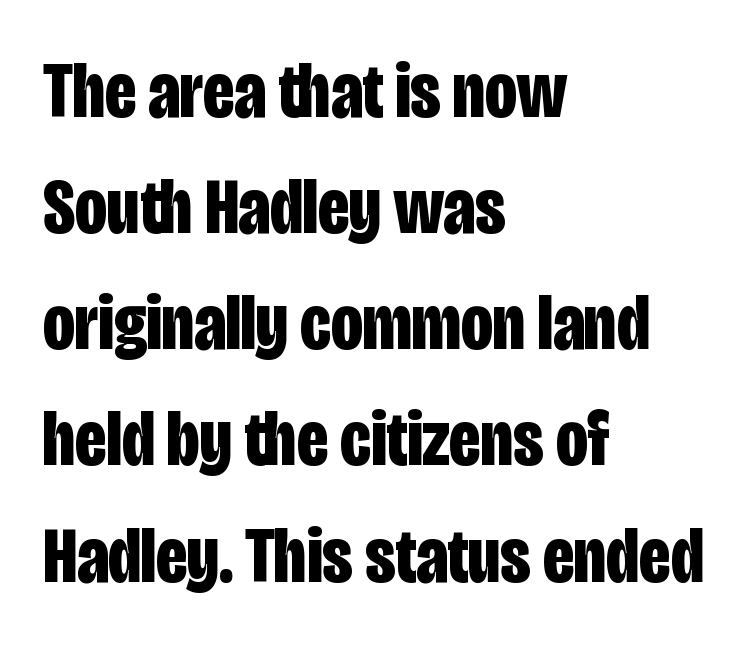
{"serif": "no", "italic": "no", "bold": "yes", "weight": "bold", "width": "condensed", "stroke_contrast": "low", "x_height": "large", "monospaced": "no", "underline": "no", "align": "left", "line_spacing": "normal", "line_spacing_ratio": 1.47, "letter_spacing": "normal", "letter_spacing_em": 0.0, "glyph_px": 79}
